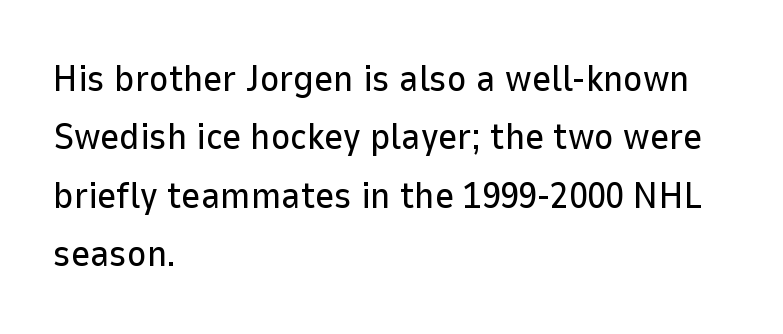
{"serif": "no", "italic": "no", "width": "normal", "stroke_contrast": "low", "x_height": "medium", "monospaced": "no", "underline": "no", "align": "left", "line_spacing": "normal", "line_spacing_ratio": 1.58, "letter_spacing": "normal", "letter_spacing_em": 0.0, "glyph_px": 37}
